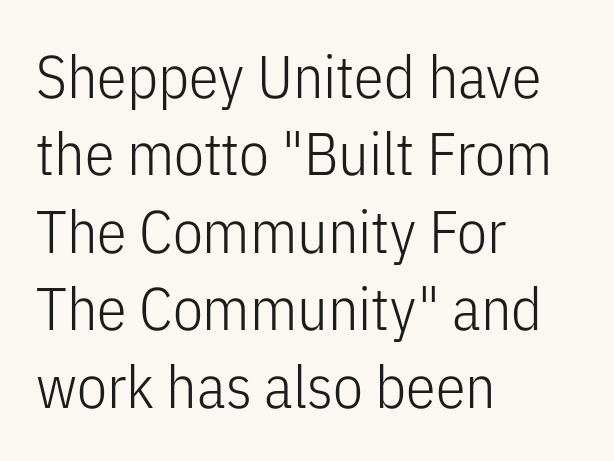
Is there much room between lines? A standard amount, neither cramped nor airy. Summary of weight: not heavy and not bold. The lines are quadded left. The space beneath each line is pristine and unruled. Is this a fixed-width face? No — the glyphs have proportional, varying widths. The letters stand upright; this is a roman face.
